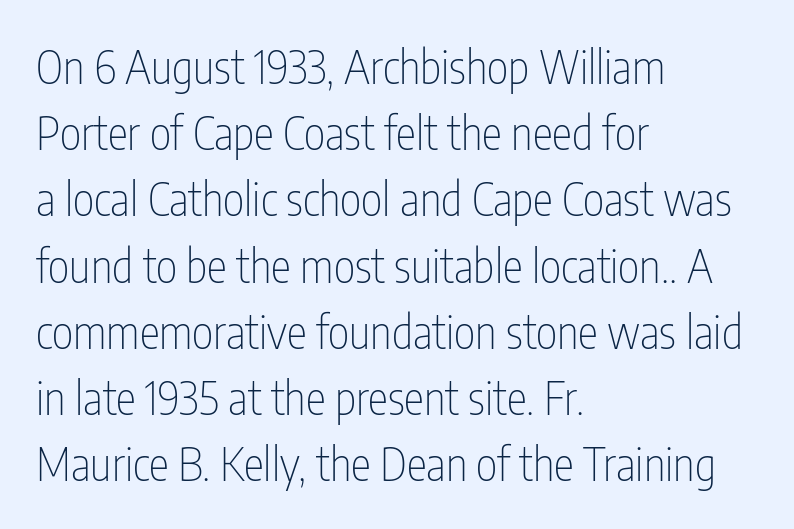
Q: Is the text bold? A: No.
Q: Is the text italic (slanted)? A: No, it is upright.
Q: Is the typeface a serif or a sans-serif typeface? A: Sans-serif.
Q: Is the text underlined? A: No.
Q: How is the paragraph aligned? A: Left-aligned.
Q: Is the spacing between letters normal or unusually wide? A: Normal.
Q: Is the spacing between lines tight, normal or loose? A: Normal.
Q: Width (condensed, normal, or wide)? A: Condensed.
Q: Stroke contrast? A: Low.
Q: x-height? A: Medium.
Q: Monospaced? A: No.
